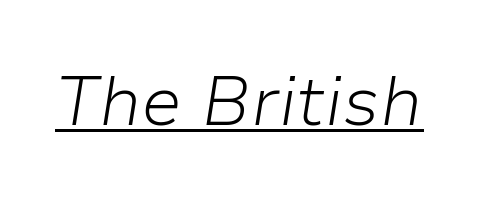
{"italic": "yes", "lean": "right", "slant_degrees": 9, "bold": "no", "weight": "light", "width": "normal", "stroke_contrast": "low", "x_height": "medium", "monospaced": "no", "underline": "yes", "letter_spacing": "normal", "letter_spacing_em": 0.0, "glyph_px": 69}
